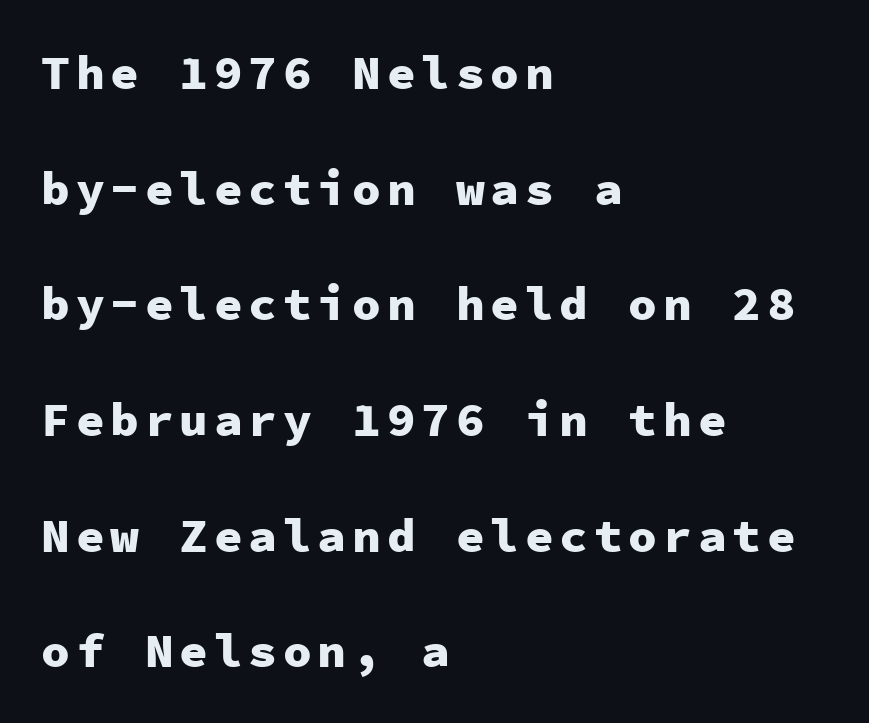
Q: Is the text bold? A: Yes.
Q: Is the text italic (slanted)? A: No, it is upright.
Q: Is the typeface a serif or a sans-serif typeface? A: Sans-serif.
Q: Is the text underlined? A: No.
Q: How is the paragraph aligned? A: Left-aligned.
Q: Is the spacing between lines tight, normal or loose? A: Loose.
Q: Width (condensed, normal, or wide)? A: Normal.
Q: Stroke contrast? A: Low.
Q: x-height? A: Medium.
Q: Monospaced? A: Yes.
